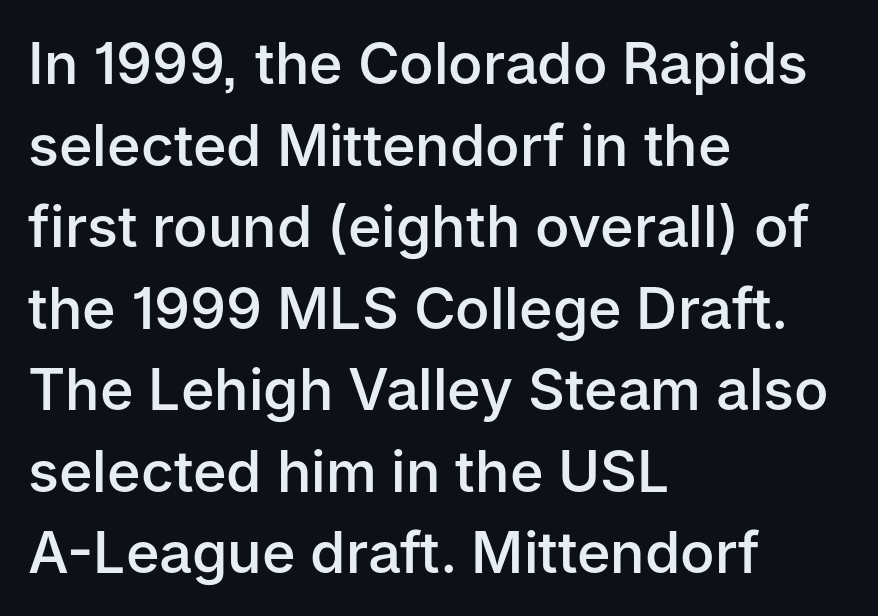
Q: Is the text bold? A: Semi-bold.
Q: Is the text italic (slanted)? A: No, it is upright.
Q: Is the typeface a serif or a sans-serif typeface? A: Sans-serif.
Q: Is the text underlined? A: No.
Q: How is the paragraph aligned? A: Left-aligned.
Q: Is the spacing between letters normal or unusually wide? A: Normal.
Q: Is the spacing between lines tight, normal or loose? A: Normal.
Q: Width (condensed, normal, or wide)? A: Normal.
Q: Stroke contrast? A: Low.
Q: x-height? A: Medium.
Q: Monospaced? A: No.
